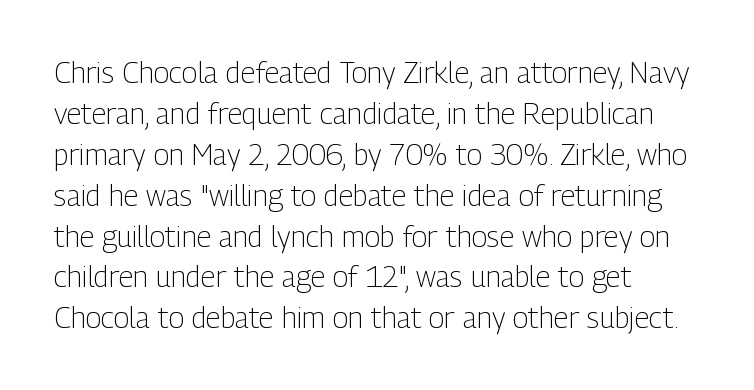
The horizontal fit of the characters is conventional and even. The letters stand upright; this is a roman face. This reads as an unemphasized weight, regular at the heaviest. In terms of letterform style, serifs are entirely absent. Reading down the block, your eye returns to a fixed left position each line.
